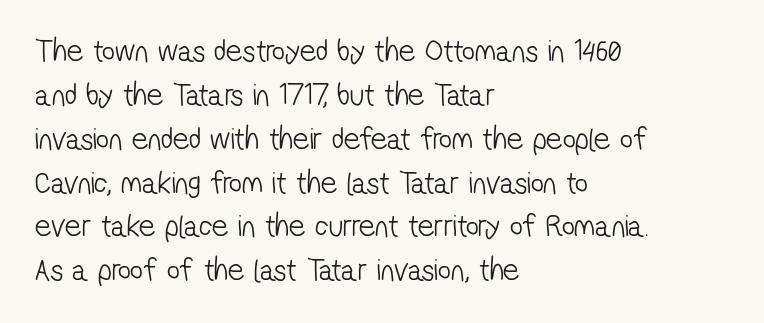
The image shows 32 px light, condensed sans-serif type; set left-aligned, normal line spacing (1.37x), normal letter spacing, not underlined; low stroke contrast and a medium x-height.
